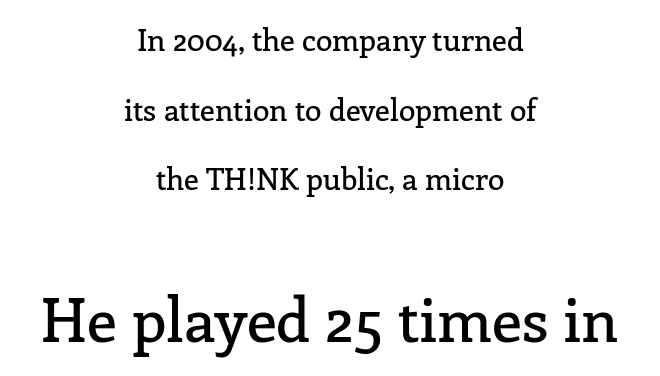
Q: Is the text italic (slanted)? A: No, it is upright.
Q: Is the typeface a serif or a sans-serif typeface? A: Serif.
Q: Is the text underlined? A: No.
Q: How is the paragraph aligned? A: Centered.
Q: Is the spacing between letters normal or unusually wide? A: Normal.
Q: Is the spacing between lines tight, normal or loose? A: Loose.
Q: Which block of text is set in a larger size, the first (top) or the second (bottom)? A: The second (bottom) one.
Q: Width (condensed, normal, or wide)? A: Normal.
Q: Stroke contrast? A: Low.
Q: x-height? A: Medium.
Q: Monospaced? A: No.
